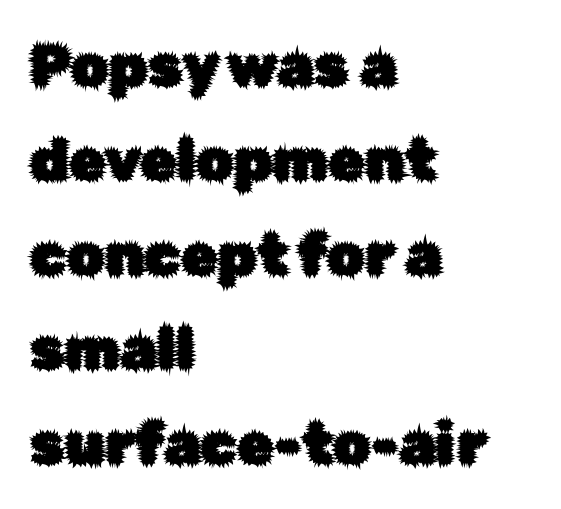
The image shows 59 px sans-serif type, upright; set left-aligned, normal line spacing (1.6x), normal letter spacing, not underlined; low stroke contrast and a medium x-height.
